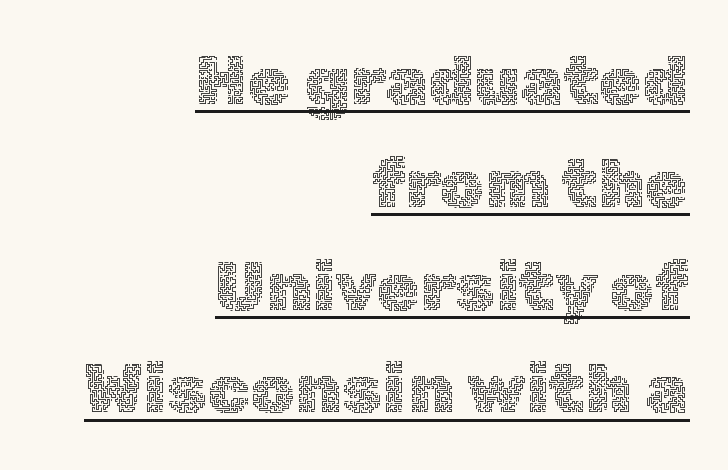
{"italic": "no", "bold": "no", "weight": "thin", "width": "normal", "x_height": "medium", "monospaced": "no", "underline": "yes", "align": "right", "line_spacing": "normal", "line_spacing_ratio": 1.49, "letter_spacing": "normal", "letter_spacing_em": 0.0, "glyph_px": 69}
